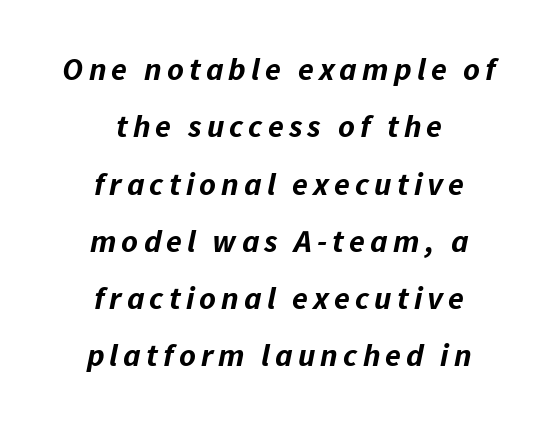
The image shows 32 px bold type, italic (leaning right); set centered, line spacing 1.79x, not underlined; low stroke contrast and a medium x-height.
